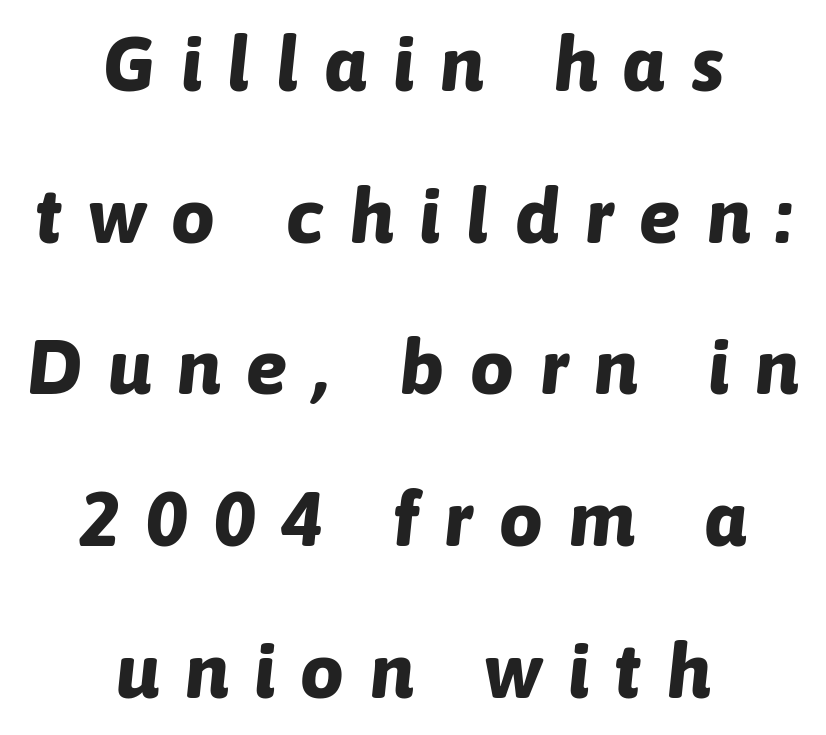
Q: Is the text bold? A: Yes.
Q: Is the text italic (slanted)? A: Yes, it leans right by about 6 degrees.
Q: Is the text underlined? A: No.
Q: How is the paragraph aligned? A: Centered.
Q: Is the spacing between letters normal or unusually wide? A: Unusually wide.
Q: Is the spacing between lines tight, normal or loose? A: Loose.
Q: Width (condensed, normal, or wide)? A: Normal.
Q: Stroke contrast? A: Low.
Q: x-height? A: Medium.
Q: Monospaced? A: No.
